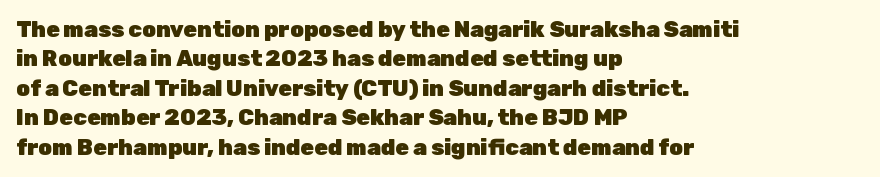
The image shows 22 px bold type, upright; set left-aligned, normal line spacing (1.34x), normal letter spacing, not underlined.
